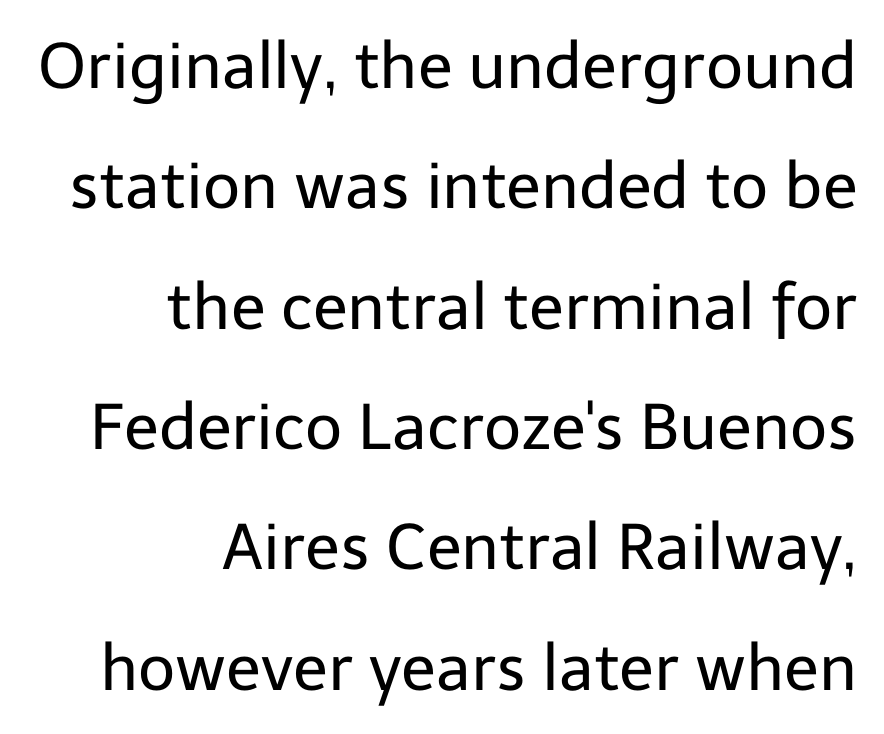
The image shows 64 px regular-weight sans-serif type, upright; set right-aligned, line spacing 1.88x, normal letter spacing, not underlined; low stroke contrast and a medium x-height.
